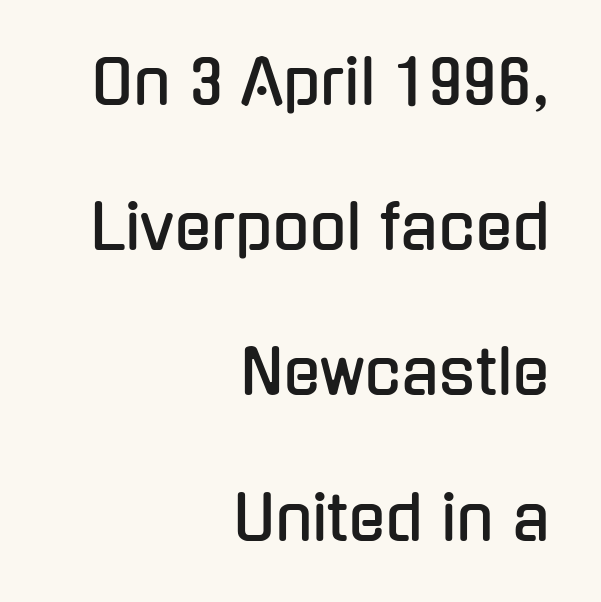
The area under the type is left untouched. You could not count columns in this text — the font is proportionally spaced. Rendered with straight, roman letterforms. Observe the ordinary spacing: letters are neighbours, not strangers.
